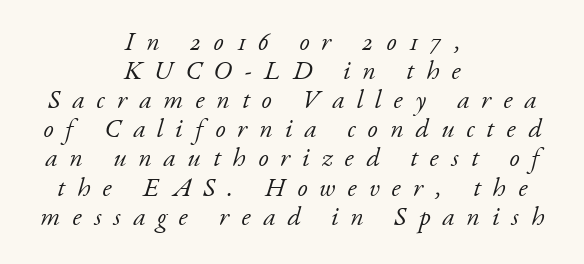
Ink coverage per letter is moderate at most. A typesetter would call this leading minimal, almost set solid. This rendering widens character spacing well past its baseline value. This sample is center-justified, so both line endings float freely. No word sits above an underline. Is the type slanted? Yes — the strokes lean at a clear angle.
